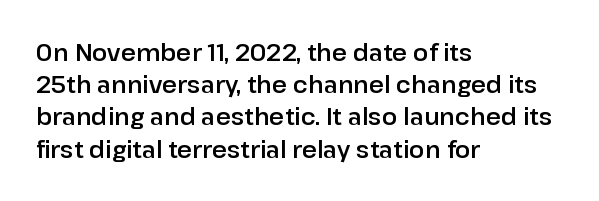
Does the leading feel generous? No, just average. The paragraph shown leans on its left margin. The string is rendered with underlining switched off. Here the glyphs are tracked normally, forming tight word shapes. The font's upright variant was chosen for this text.
